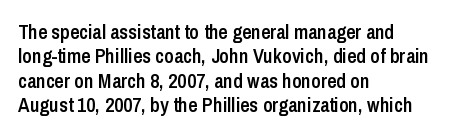
The image shows 20 px text type, upright; set left-aligned, line spacing 1.22x, normal letter spacing, not underlined.
